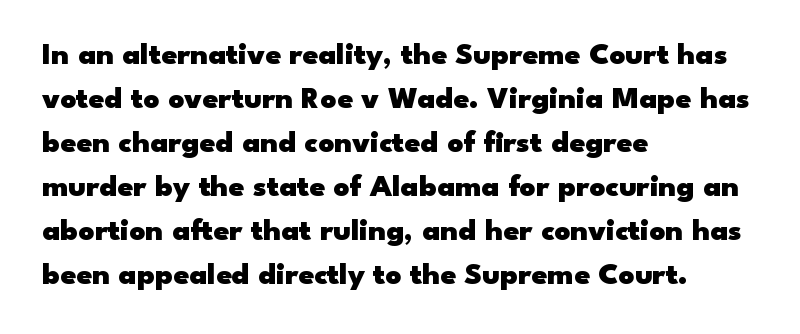
The passage shown has conventional tracking throughout. Is there much room between lines? A standard amount, neither cramped nor airy. This is the regular roman posture of the typeface. The compositor pushed each line to the left boundary.
